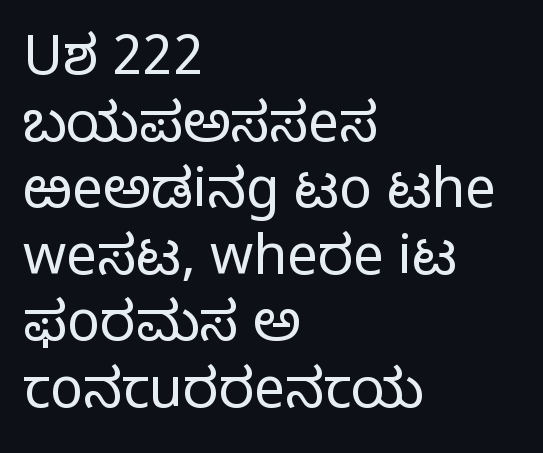
When letters stand straight like this, we call the style roman or upright. Grotesque or geometric, the face here clearly has no serifs. Vertical stems look standard width or narrower in stroke. The rendering uses natural spacing where letterforms have individual widths. Unmarked baselines from the first word to the last. Nothing unusual about the tracking: characters are spaced as the font intends.
